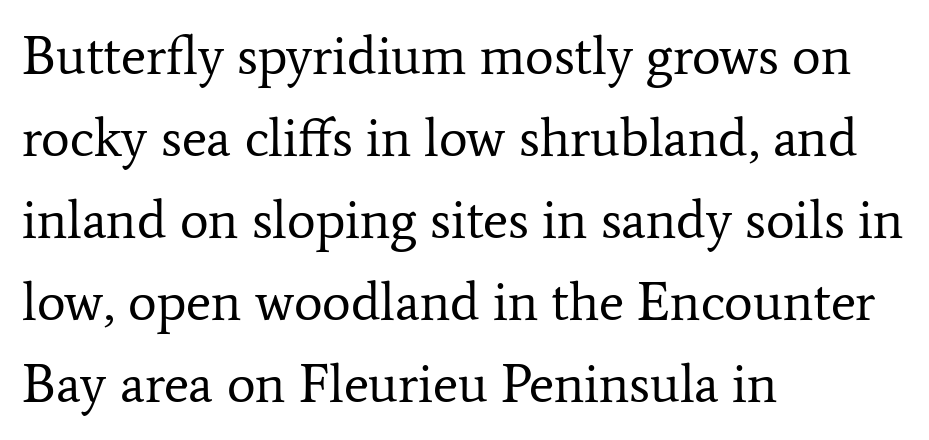
The image shows 54 px regular-weight serif type, upright; set left-aligned, normal line spacing (1.52x), normal letter spacing, not underlined; low stroke contrast and a medium x-height.
